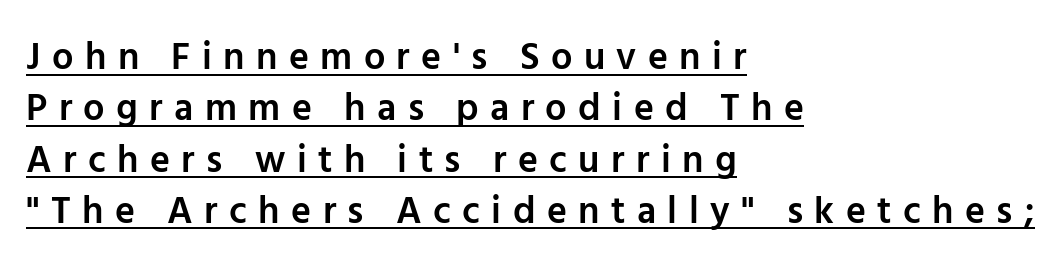
The letters advance in unequal steps, a hallmark of proportional type. Classification — sans serif. Does extra space separate the letters? Yes, quite a lot of it. Reading down the column, the eye jumps a familiar distance to each next line. Italic: no, the glyphs are upright roman.
